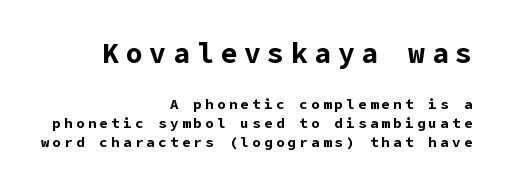
These two chunks differ in scale, with the top chunk taking the larger measure. The string is rendered with underlining switched off. Line ends are locked; line starts wander. Does the lettering tilt? It doesn't — this is upright.
